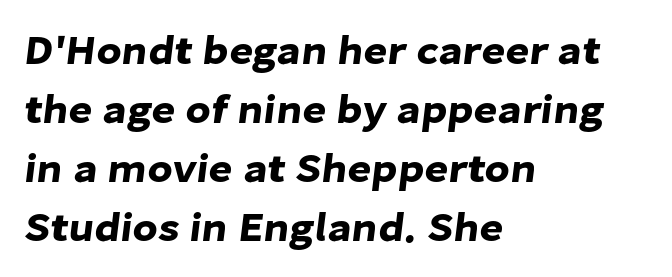
Q: Is the typeface a serif or a sans-serif typeface? A: Sans-serif.
Q: Is the text underlined? A: No.
Q: How is the paragraph aligned? A: Left-aligned.
Q: Is the spacing between letters normal or unusually wide? A: Normal.
Q: Is the spacing between lines tight, normal or loose? A: Normal.
Q: Width (condensed, normal, or wide)? A: Normal.
Q: Stroke contrast? A: Low.
Q: x-height? A: Medium.
Q: Monospaced? A: No.
